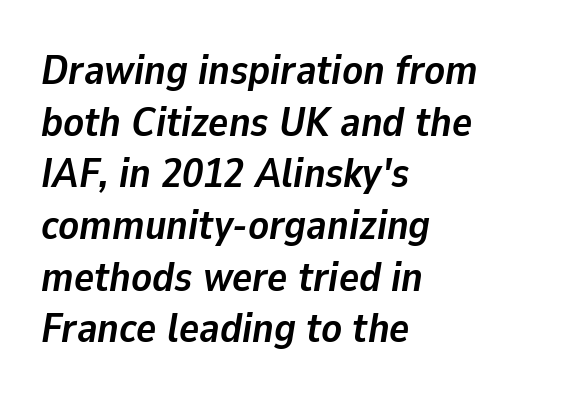
{"italic": "yes", "lean": "right", "slant_degrees": 9, "bold": "yes", "weight": "semibold", "width": "normal", "stroke_contrast": "low", "x_height": "medium", "monospaced": "no", "underline": "no", "align": "left", "line_spacing_ratio": 1.23, "letter_spacing": "normal", "letter_spacing_em": 0.0, "glyph_px": 42}
